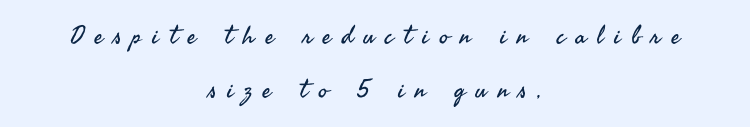
How are the letters spaced? Widely, with obvious added tracking. Caption: face not bold, strokes unweighted. Notice how the passage keeps no hard edge, just a central spine. Descenders are the only things crossing below the line. One glance says open: line gaps are wider than usual.
